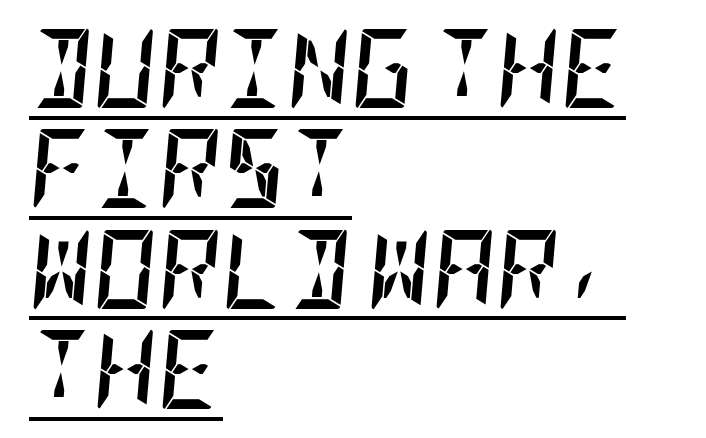
{"italic": "yes", "lean": "right", "slant_degrees": 5, "bold": "yes", "weight": "semibold", "width": "condensed", "stroke_contrast": "low", "x_height": "large", "underline": "yes", "align": "left", "line_spacing": "normal", "line_spacing_ratio": 1.27, "letter_spacing": "normal", "letter_spacing_em": 0.0, "glyph_px": 79}
